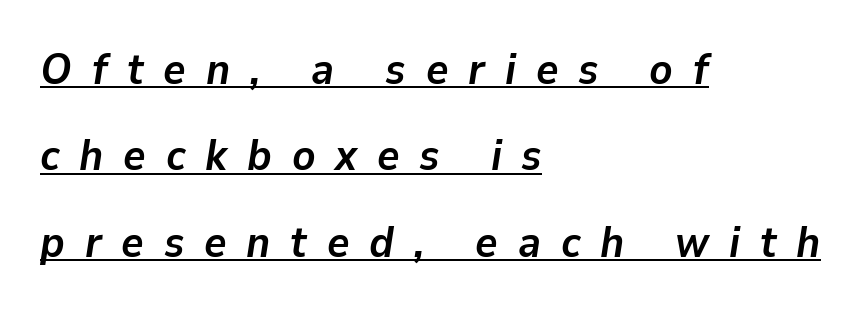
Q: Is the text bold? A: Yes.
Q: Is the text italic (slanted)? A: Yes, it leans right by about 9 degrees.
Q: Is the text underlined? A: Yes.
Q: How is the paragraph aligned? A: Left-aligned.
Q: Is the spacing between letters normal or unusually wide? A: Unusually wide.
Q: Is the spacing between lines tight, normal or loose? A: Loose.
Q: Width (condensed, normal, or wide)? A: Normal.
Q: Stroke contrast? A: Low.
Q: x-height? A: Medium.
Q: Monospaced? A: No.
